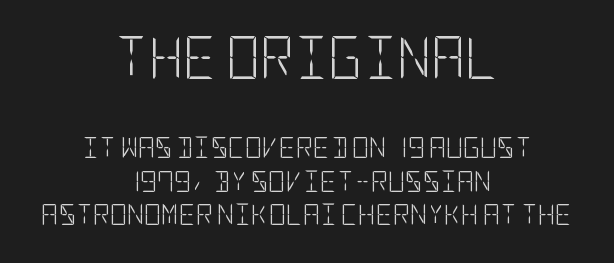
Q: Is the text bold? A: No.
Q: Is the text italic (slanted)? A: No, it is upright.
Q: Is the typeface a serif or a sans-serif typeface? A: Sans-serif.
Q: Is the text underlined? A: No.
Q: How is the paragraph aligned? A: Centered.
Q: Is the spacing between letters normal or unusually wide? A: Normal.
Q: Is the spacing between lines tight, normal or loose? A: Normal.
Q: Which block of text is set in a larger size, the first (top) or the second (bottom)? A: The first (top) one.
Q: Width (condensed, normal, or wide)? A: Condensed.
Q: Stroke contrast? A: Low.
Q: x-height? A: Large.
